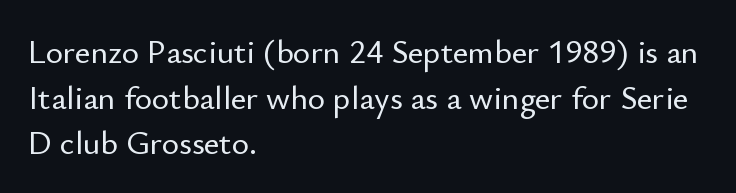
{"serif": "no", "italic": "no", "width": "normal", "stroke_contrast": "low", "x_height": "small", "monospaced": "no", "underline": "no", "align": "left", "line_spacing": "normal", "line_spacing_ratio": 1.38, "letter_spacing": "normal", "letter_spacing_em": 0.0, "glyph_px": 33}
